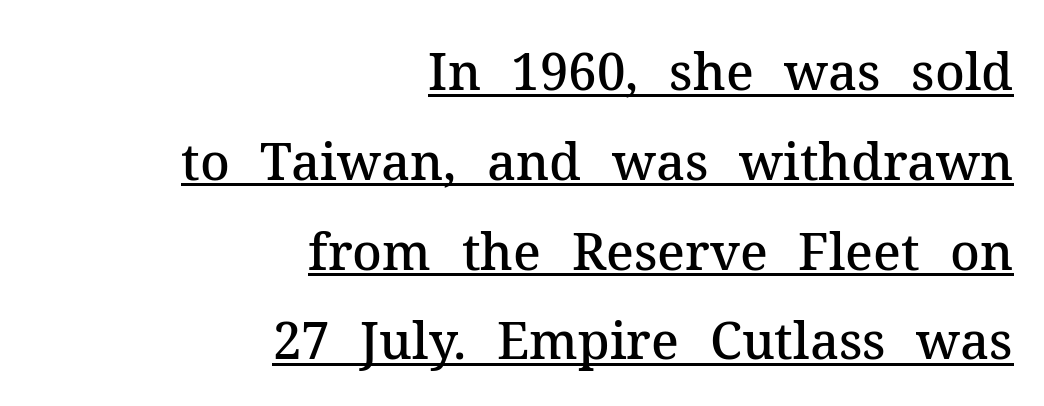
Serifs: yes, visible at the terminals of the letterforms. A fair bit of extra ink — the face is semibold, not bold. When letters stand straight like this, we call the style roman or upright. The face used here is proportionally spaced, like ordinary book or web type. These lines keep a tight, regular rhythm from letter to letter.
